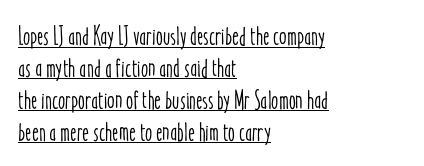
{"italic": "no", "underline": "yes", "align": "left", "line_spacing_ratio": 1.23, "letter_spacing": "normal", "letter_spacing_em": 0.0, "glyph_px": 26}
